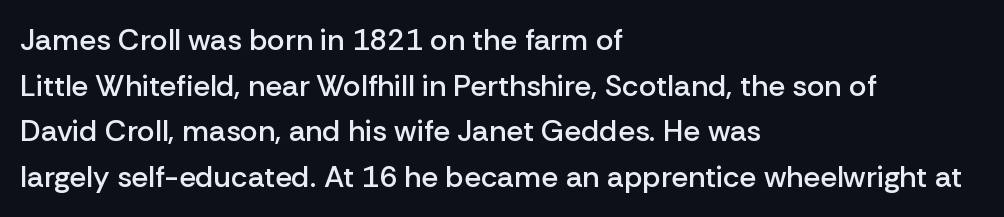
{"serif": "no", "italic": "no", "bold": "semi", "weight": "semibold", "width": "normal", "stroke_contrast": "low", "x_height": "medium", "monospaced": "no", "underline": "no", "align": "left", "line_spacing": "normal", "line_spacing_ratio": 1.52, "letter_spacing": "normal", "letter_spacing_em": 0.0, "glyph_px": 30}
